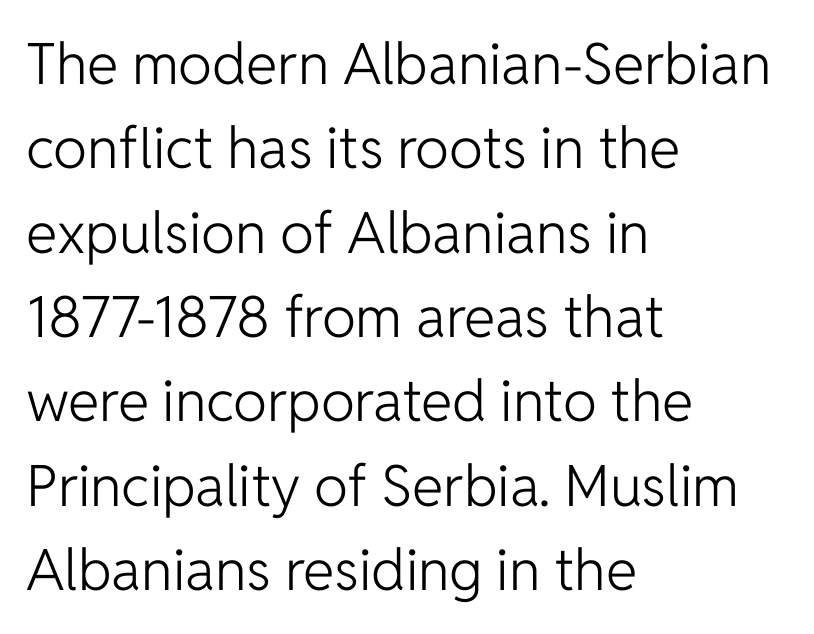
{"serif": "no", "italic": "no", "bold": "no", "weight": "light", "width": "normal", "stroke_contrast": "low", "x_height": "medium", "monospaced": "no", "underline": "no", "align": "left", "line_spacing": "normal", "line_spacing_ratio": 1.48, "letter_spacing": "normal", "letter_spacing_em": 0.0, "glyph_px": 57}
